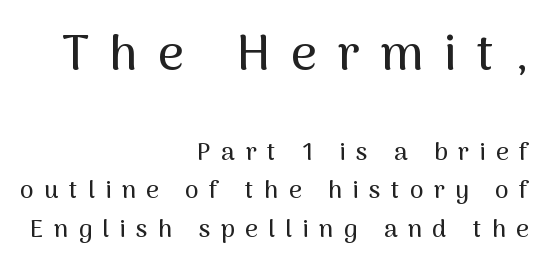
Q: Is the text italic (slanted)? A: No, it is upright.
Q: Is the typeface a serif or a sans-serif typeface? A: Sans-serif.
Q: Is the text underlined? A: No.
Q: How is the paragraph aligned? A: Right-aligned.
Q: Is the spacing between letters normal or unusually wide? A: Unusually wide.
Q: Is the spacing between lines tight, normal or loose? A: Normal.
Q: Which block of text is set in a larger size, the first (top) or the second (bottom)? A: The first (top) one.
Q: Width (condensed, normal, or wide)? A: Normal.
Q: Stroke contrast? A: Medium.
Q: x-height? A: Medium.
Q: Monospaced? A: No.
